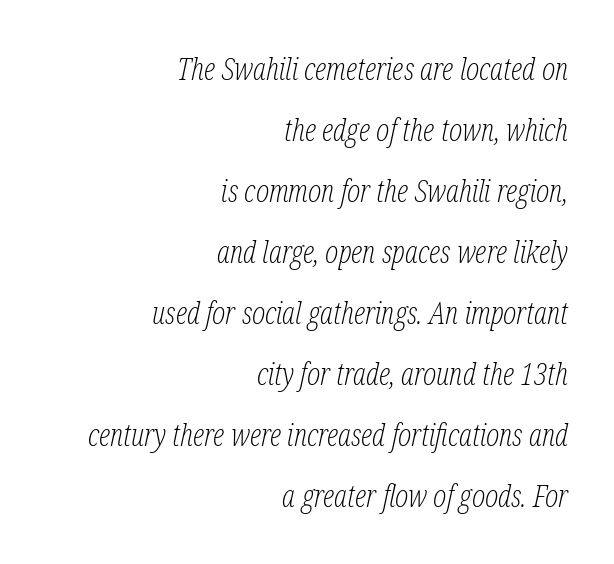
Q: Is the text bold? A: No.
Q: Is the text italic (slanted)? A: Yes, it leans right by about 12 degrees.
Q: Is the typeface a serif or a sans-serif typeface? A: Serif.
Q: Is the text underlined? A: No.
Q: How is the paragraph aligned? A: Right-aligned.
Q: Is the spacing between letters normal or unusually wide? A: Normal.
Q: Is the spacing between lines tight, normal or loose? A: Loose.
Q: Width (condensed, normal, or wide)? A: Condensed.
Q: Stroke contrast? A: Low.
Q: x-height? A: Medium.
Q: Monospaced? A: No.
